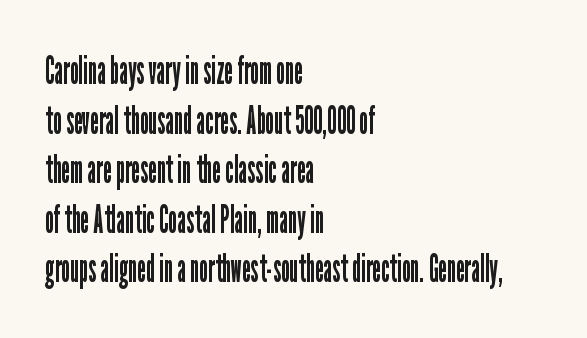
Q: Is the text bold? A: No.
Q: Is the text italic (slanted)? A: No, it is upright.
Q: Is the typeface a serif or a sans-serif typeface? A: Sans-serif.
Q: Is the text underlined? A: No.
Q: How is the paragraph aligned? A: Left-aligned.
Q: Is the spacing between letters normal or unusually wide? A: Normal.
Q: Width (condensed, normal, or wide)? A: Condensed.
Q: Stroke contrast? A: Low.
Q: x-height? A: Medium.
Q: Monospaced? A: No.
